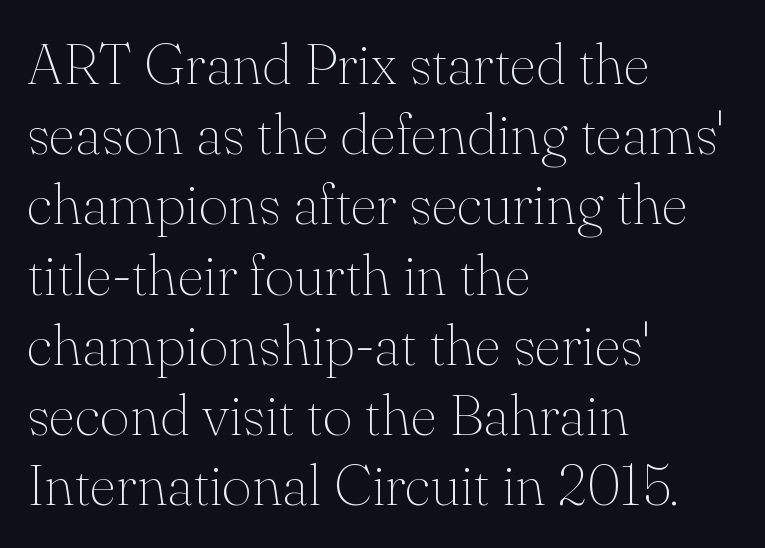
Q: Is the text bold? A: No.
Q: Is the text italic (slanted)? A: No, it is upright.
Q: Is the typeface a serif or a sans-serif typeface? A: Serif.
Q: Is the text underlined? A: No.
Q: How is the paragraph aligned? A: Left-aligned.
Q: Is the spacing between letters normal or unusually wide? A: Normal.
Q: Width (condensed, normal, or wide)? A: Normal.
Q: Stroke contrast? A: Medium.
Q: x-height? A: Small.
Q: Monospaced? A: No.
